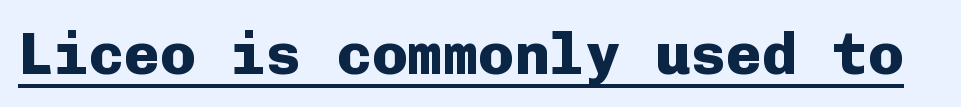
A typesetter would call this zero additional tracking. Serifs: no, the terminals of the letterforms are clean. This sample carries an underscore along the baseline area. The sample has been set heavy, in full bold. If you drew a line through each stem, it would be perfectly vertical.
